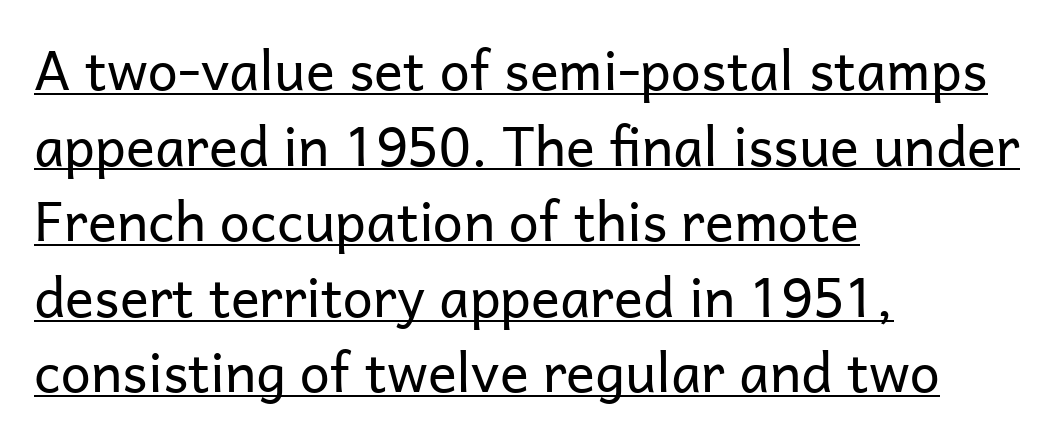
The rendering uses a moderate line-height, typical for paragraphs. Does the lettering tilt? It doesn't — this is upright. The passage shown has conventional tracking throughout. Check the space under the baseline: a stroke is drawn there. Check where the strokes stop: nothing finishes them off — pure sans.
